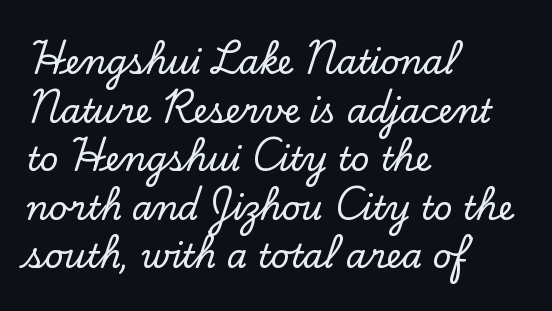
The image shows 33 px serif type; set left-aligned, normal line spacing (1.47x), normal letter spacing, not underlined; low stroke contrast and a small x-height.
